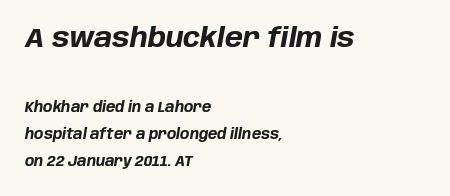
{"italic": "yes", "lean": "right", "slant_degrees": 10, "bold": "yes", "underline": "no", "align": "left", "line_spacing": "loose", "line_spacing_ratio": 1.96, "letter_spacing": "normal", "letter_spacing_em": 0.0, "larger_block": "first", "size_ratio": 1.93, "glyph_px": 27}
